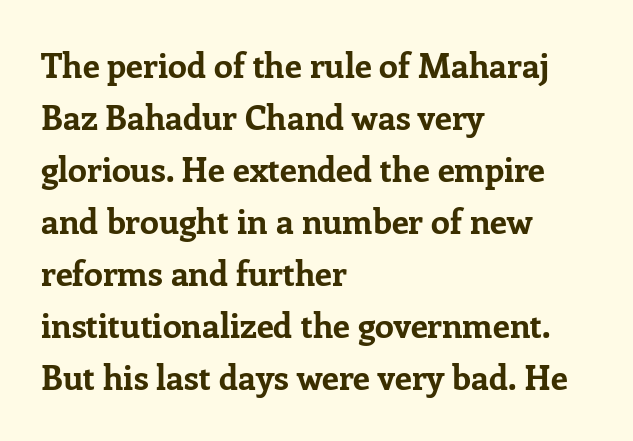
The image shows 34 px bold serif type, upright; set left-aligned, normal line spacing (1.53x), normal letter spacing, not underlined; low stroke contrast and a medium x-height.
